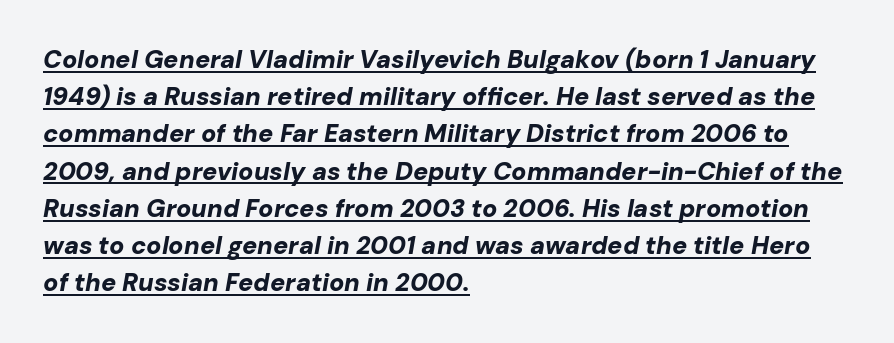
{"italic": "yes", "lean": "right", "slant_degrees": 10, "bold": "yes", "underline": "yes", "align": "left", "line_spacing": "normal", "line_spacing_ratio": 1.49, "letter_spacing": "normal", "letter_spacing_em": 0.0, "glyph_px": 25}
